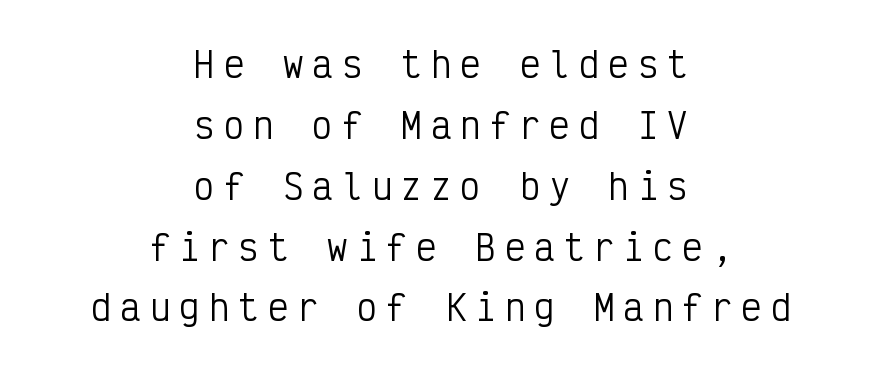
Q: Is the text bold? A: No.
Q: Is the text italic (slanted)? A: No, it is upright.
Q: Is the typeface a serif or a sans-serif typeface? A: Sans-serif.
Q: Is the text underlined? A: No.
Q: How is the paragraph aligned? A: Centered.
Q: Is the spacing between letters normal or unusually wide? A: Unusually wide.
Q: Width (condensed, normal, or wide)? A: Condensed.
Q: Stroke contrast? A: Low.
Q: x-height? A: Medium.
Q: Monospaced? A: Yes.
